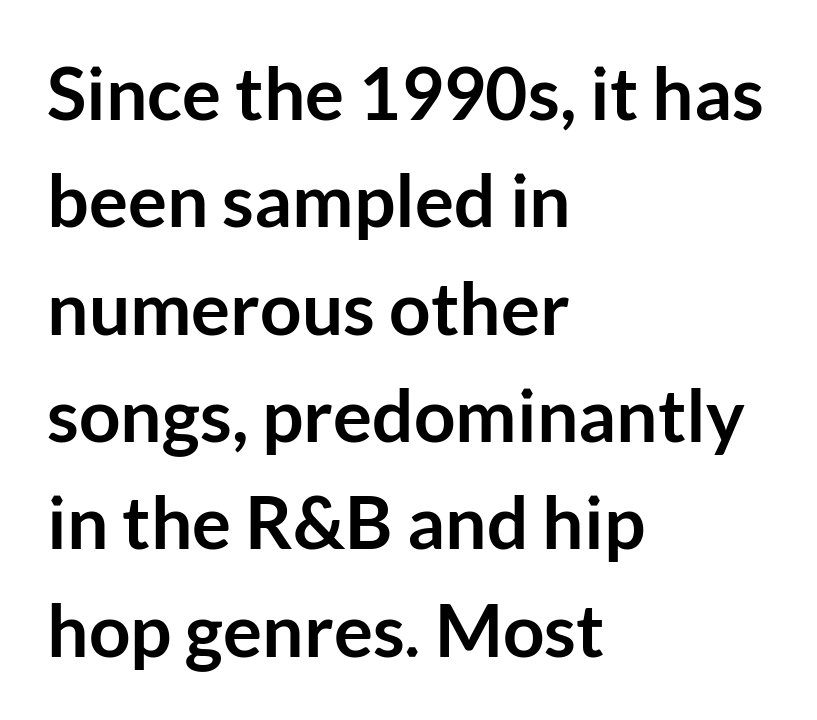
The image shows 73 px semibold sans-serif type, upright; set left-aligned, normal line spacing (1.47x), normal letter spacing, not underlined; low stroke contrast and a medium x-height.
